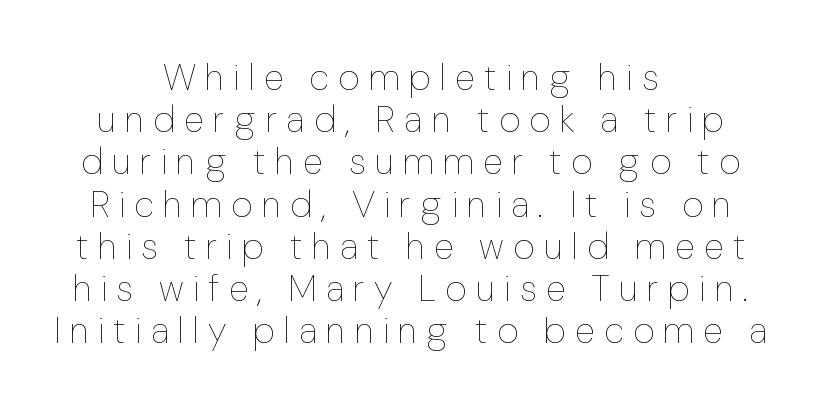
{"italic": "no", "bold": "no", "weight": "thin", "width": "normal", "stroke_contrast": "low", "x_height": "medium", "monospaced": "no", "underline": "no", "align": "center", "line_spacing": "tight", "line_spacing_ratio": 1.14, "letter_spacing": "wide", "letter_spacing_em": 0.25, "glyph_px": 37}
